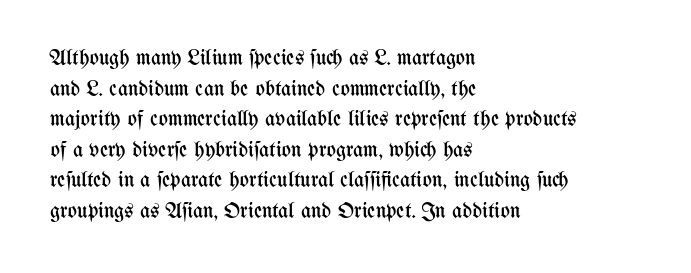
Q: Is the text bold? A: No.
Q: Is the text italic (slanted)? A: No, it is upright.
Q: Is the text underlined? A: No.
Q: How is the paragraph aligned? A: Left-aligned.
Q: Is the spacing between letters normal or unusually wide? A: Normal.
Q: Is the spacing between lines tight, normal or loose? A: Normal.
